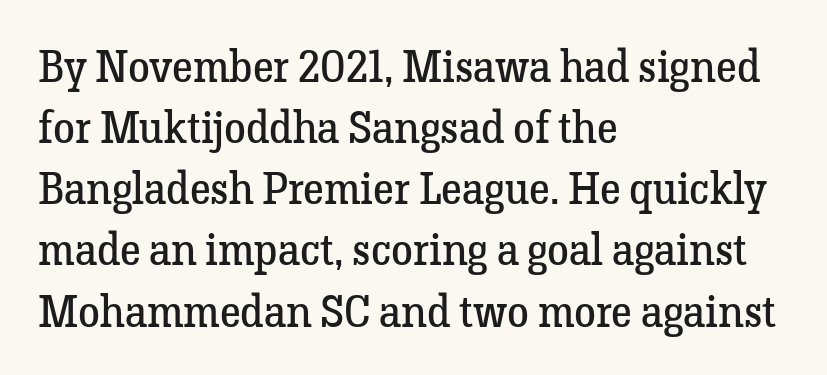
Q: Is the text bold? A: No.
Q: Is the text italic (slanted)? A: No, it is upright.
Q: Is the typeface a serif or a sans-serif typeface? A: Serif.
Q: Is the text underlined? A: No.
Q: How is the paragraph aligned? A: Left-aligned.
Q: Is the spacing between letters normal or unusually wide? A: Normal.
Q: Is the spacing between lines tight, normal or loose? A: Normal.
Q: Width (condensed, normal, or wide)? A: Normal.
Q: Stroke contrast? A: Low.
Q: x-height? A: Medium.
Q: Monospaced? A: No.
